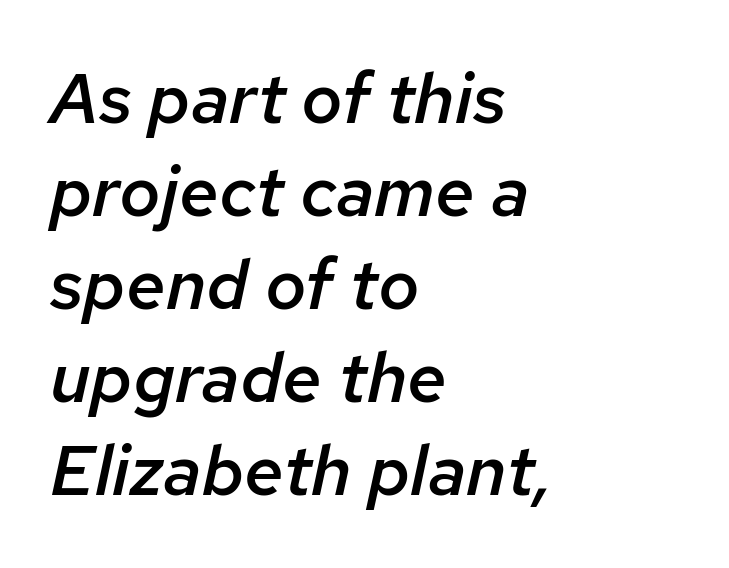
The characters look somewhat weighty, a semibold short of true bold. Horizontal alignment here is leftward, the default for most running prose. Do the characters align in a grid? No, the font is proportional. Descender tails drop into unmarked territory.
